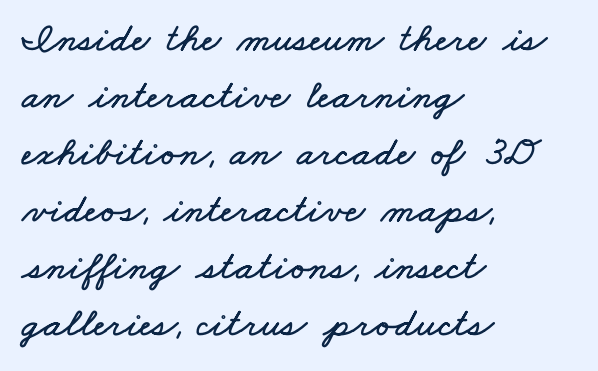
{"width": "wide", "stroke_contrast": "low", "x_height": "small", "monospaced": "no", "underline": "no", "align": "left", "line_spacing": "normal", "line_spacing_ratio": 1.39, "letter_spacing": "normal", "letter_spacing_em": 0.0, "glyph_px": 41}
